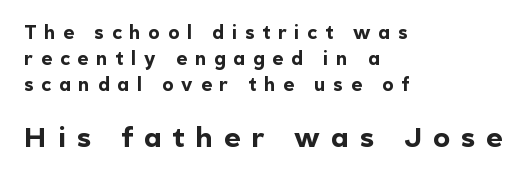
{"serif": "no", "italic": "no", "bold": "yes", "weight": "bold", "width": "normal", "x_height": "medium", "monospaced": "no", "underline": "no", "align": "left", "line_spacing": "normal", "line_spacing_ratio": 1.38, "letter_spacing": "wide", "letter_spacing_em": 0.41, "larger_block": "second", "size_ratio": 1.47, "glyph_px": 28}
